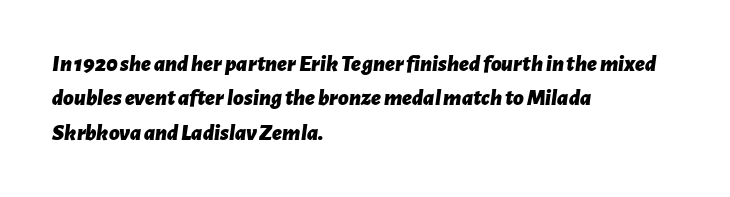
Q: Is the text bold? A: Yes.
Q: Is the text italic (slanted)? A: Yes, it leans right by about 7 degrees.
Q: Is the text underlined? A: No.
Q: How is the paragraph aligned? A: Left-aligned.
Q: Is the spacing between letters normal or unusually wide? A: Normal.
Q: Is the spacing between lines tight, normal or loose? A: Normal.
